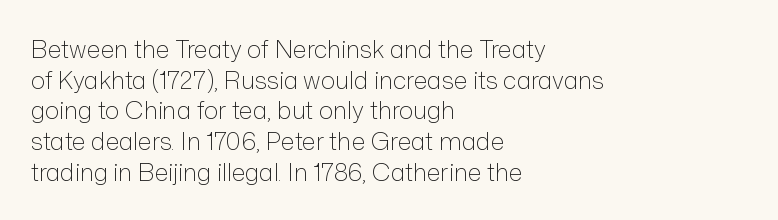
Is the type heavy? It reads as light-to-regular instead. Leftover space on each line is placed entirely after the last word. Characters follow at the spacing the type designer built in. The passage shown stacks its lines at a standard gap.
